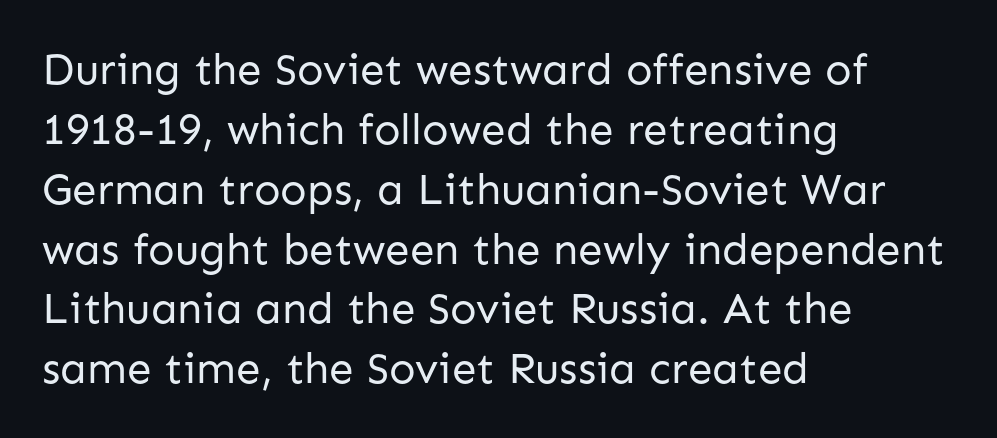
The typeface chosen for these lines omits serifs. The space beneath each line is pristine and unruled. The letterforms sit at book weight or below. Spacing verdict: proportional, widths tailored to each character. Nothing unusual about the tracking: characters are spaced as the font intends.
